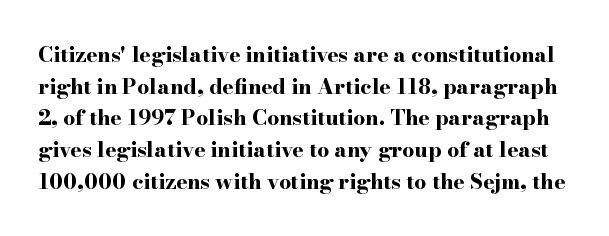
{"italic": "no", "bold": "yes", "underline": "no", "line_spacing": "normal", "line_spacing_ratio": 1.51, "letter_spacing": "normal", "letter_spacing_em": 0.0, "glyph_px": 21}
